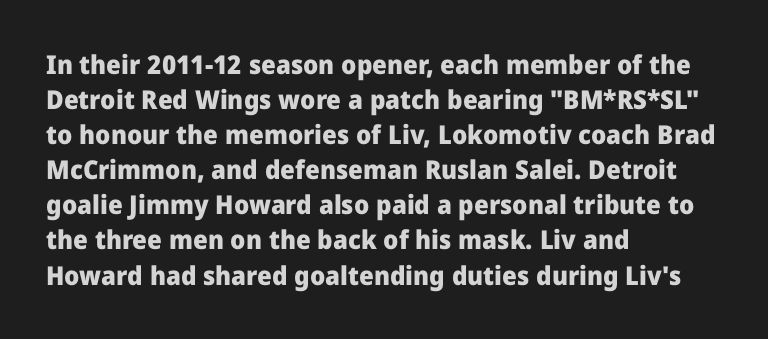
Spacing between characters is what you'd get straight out of the box. If you drew a line through each stem, it would be perfectly vertical. Which margin do the lines hug? The left one — the right edge is uneven. Leading: standard. Is the type bold? Yes — the strokes are clearly thick and heavy.
